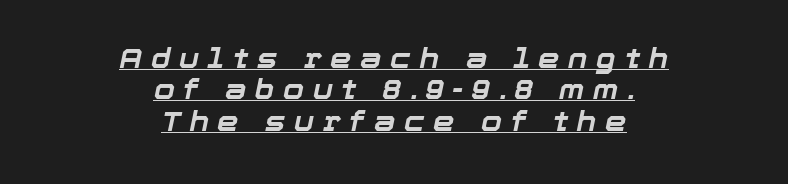
Q: Is the text bold? A: Yes.
Q: Is the text italic (slanted)? A: Yes, it leans right by about 12 degrees.
Q: Is the text underlined? A: Yes.
Q: How is the paragraph aligned? A: Centered.
Q: Is the spacing between letters normal or unusually wide? A: Unusually wide.
